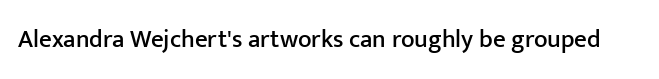
If you drew a line through each stem, it would be perfectly vertical. Characters follow at the spacing the type designer built in. The words here are not underlined.
